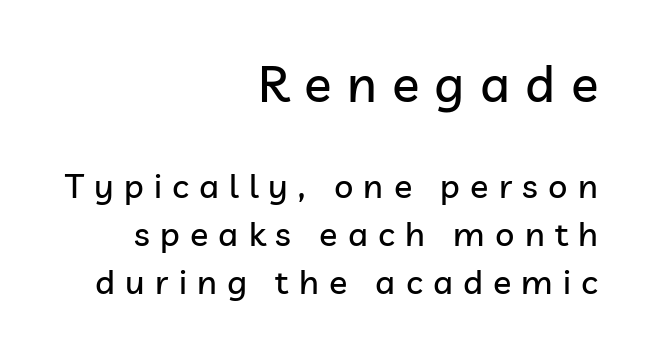
{"serif": "no", "italic": "no", "width": "normal", "stroke_contrast": "low", "x_height": "medium", "monospaced": "no", "underline": "no", "align": "right", "line_spacing": "normal", "line_spacing_ratio": 1.41, "letter_spacing": "wide", "letter_spacing_em": 0.3, "larger_block": "first", "size_ratio": 1.5, "glyph_px": 51}
